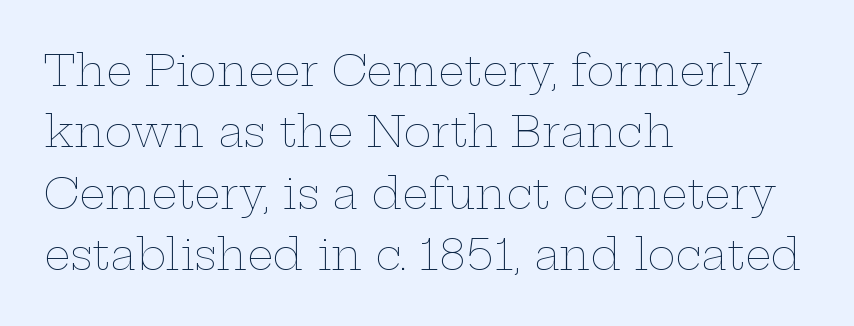
{"italic": "no", "bold": "no", "weight": "thin", "width": "wide", "stroke_contrast": "low", "x_height": "medium", "monospaced": "no", "underline": "no", "align": "left", "line_spacing": "normal", "line_spacing_ratio": 1.46, "letter_spacing": "normal", "letter_spacing_em": 0.0, "glyph_px": 42}
